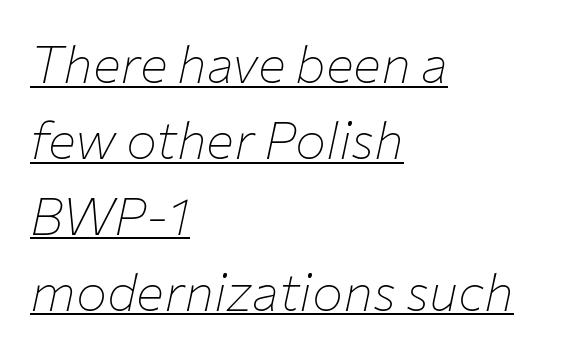
Where is the straight margin? On the left. The leading is moderate, giving the passage an even texture. The face used here appears with an underline applied. Letters have the restrained weight of plain body copy at most.
